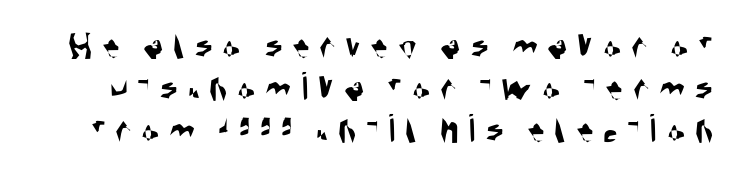
{"serif": "no", "width": "condensed", "stroke_contrast": "medium", "x_height": "large", "monospaced": "no", "underline": "no", "line_spacing": "tight", "line_spacing_ratio": 1.0, "letter_spacing": "wide", "letter_spacing_em": 0.23, "glyph_px": 42}
